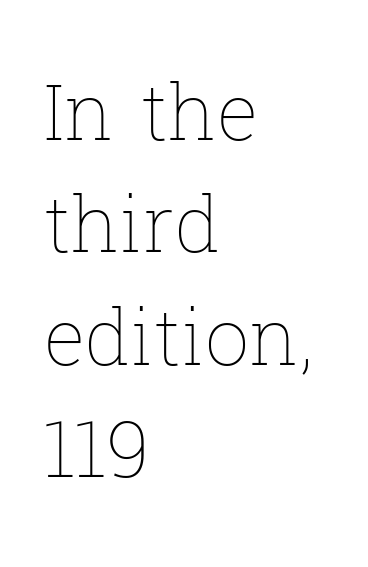
{"italic": "no", "bold": "no", "weight": "thin", "width": "normal", "stroke_contrast": "low", "x_height": "medium", "monospaced": "no", "underline": "no", "align": "left", "line_spacing": "normal", "line_spacing_ratio": 1.44, "letter_spacing": "normal", "letter_spacing_em": 0.0, "glyph_px": 78}
